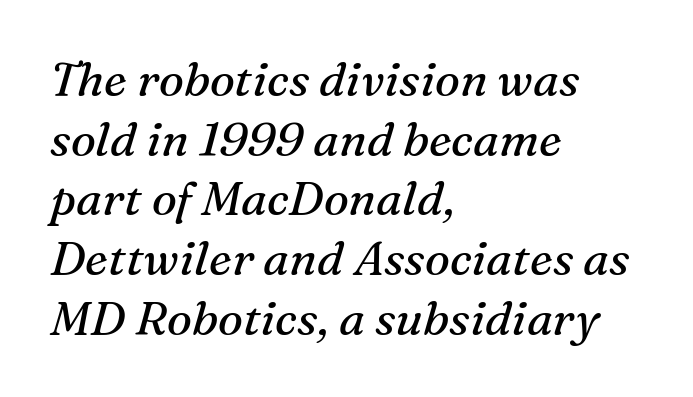
What stands out about the letter spacing? Nothing — it is the standard amount. Would a proofreader flag this as italicized? Yes. The string is rendered with underlining switched off. Short and long lines alike share a common starting point at left. A light-to-regular cut is what we see here. Baseline-to-baseline distance is the conventional proportion of letter height.
